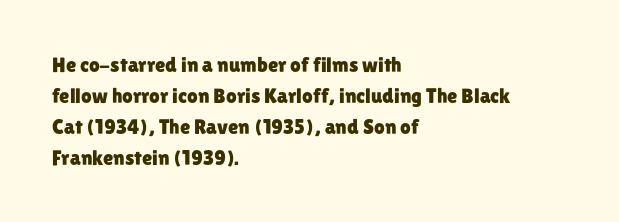
There is no visible air inserted between adjacent glyphs. Alignment: flush left. The words here are not underlined. The axis of the letterforms is exactly vertical. The designer left line spacing at the default.
